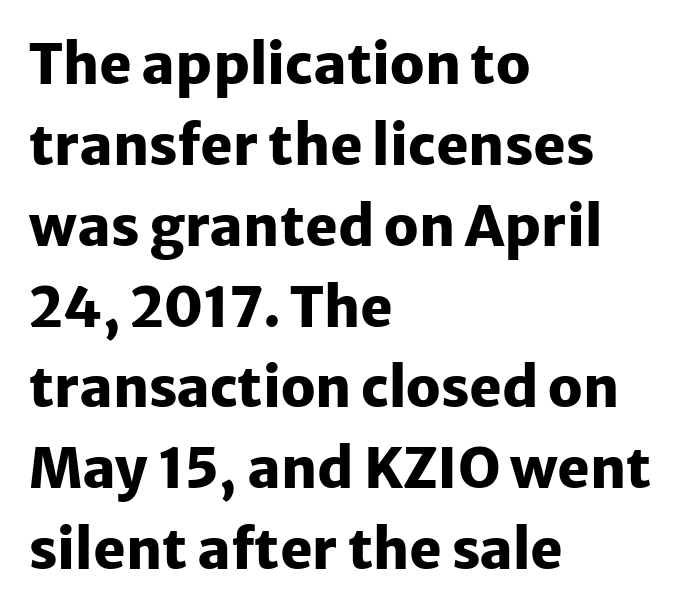
The image shows 55 px heavy sans-serif type, upright; set left-aligned, normal line spacing (1.47x), normal letter spacing, not underlined; low stroke contrast and a medium x-height.
